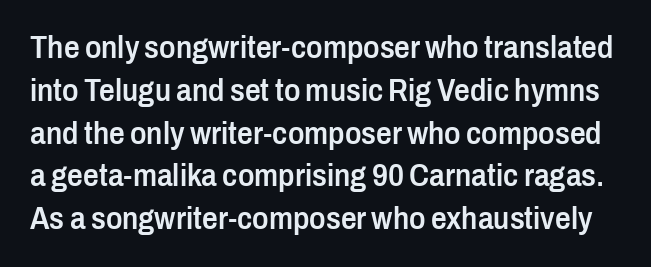
The image shows 31 px semibold, condensed sans-serif type, upright; set normal line spacing (1.38x), normal letter spacing, not underlined; low stroke contrast and a medium x-height.
